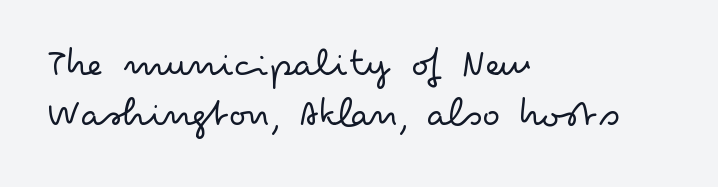
Compared with a centered layout, this one pins lines to the left instead. A bare baseline throughout the passage. Posture: vertical. In terms of letterspacing, this is plain default setting. Does the type have serifs? No, each stem ends abruptly.
